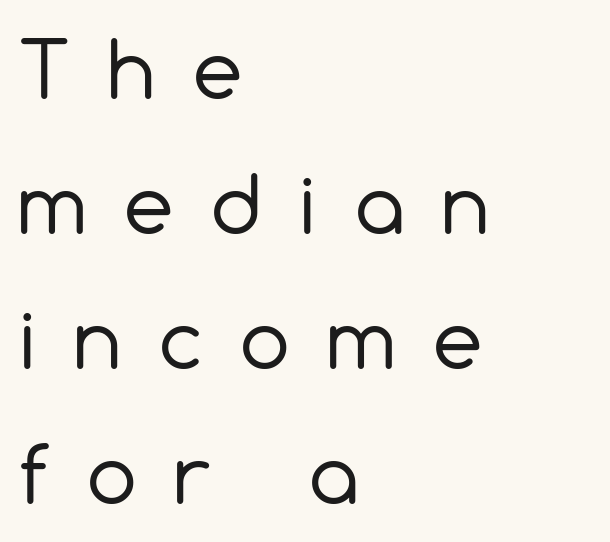
{"serif": "no", "italic": "no", "bold": "no", "weight": "regular", "width": "normal", "x_height": "medium", "monospaced": "no", "underline": "no", "align": "left", "line_spacing_ratio": 1.71, "letter_spacing": "wide", "letter_spacing_em": 0.48, "glyph_px": 79}
